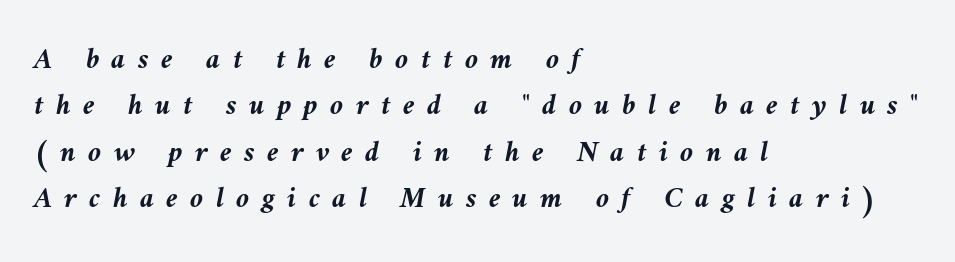
Q: Is the text bold? A: Yes.
Q: Is the text italic (slanted)? A: Yes, it leans left by about 10 degrees.
Q: Is the text underlined? A: No.
Q: How is the paragraph aligned? A: Left-aligned.
Q: Is the spacing between letters normal or unusually wide? A: Unusually wide.
Q: Is the spacing between lines tight, normal or loose? A: Normal.
Q: Width (condensed, normal, or wide)? A: Normal.
Q: Stroke contrast? A: Medium.
Q: x-height? A: Medium.
Q: Monospaced? A: No.
